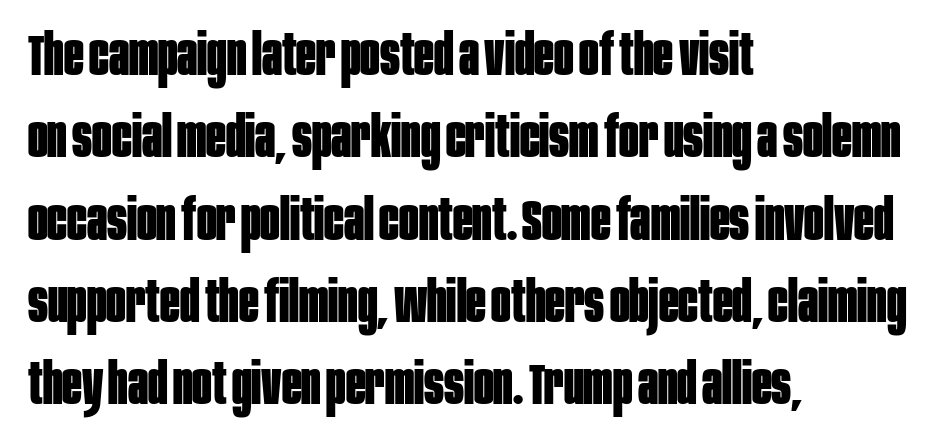
{"serif": "no", "italic": "no", "bold": "yes", "weight": "bold", "width": "condensed", "stroke_contrast": "low", "x_height": "large", "monospaced": "no", "underline": "no", "align": "left", "line_spacing": "normal", "line_spacing_ratio": 1.42, "letter_spacing": "normal", "letter_spacing_em": 0.0, "glyph_px": 58}
